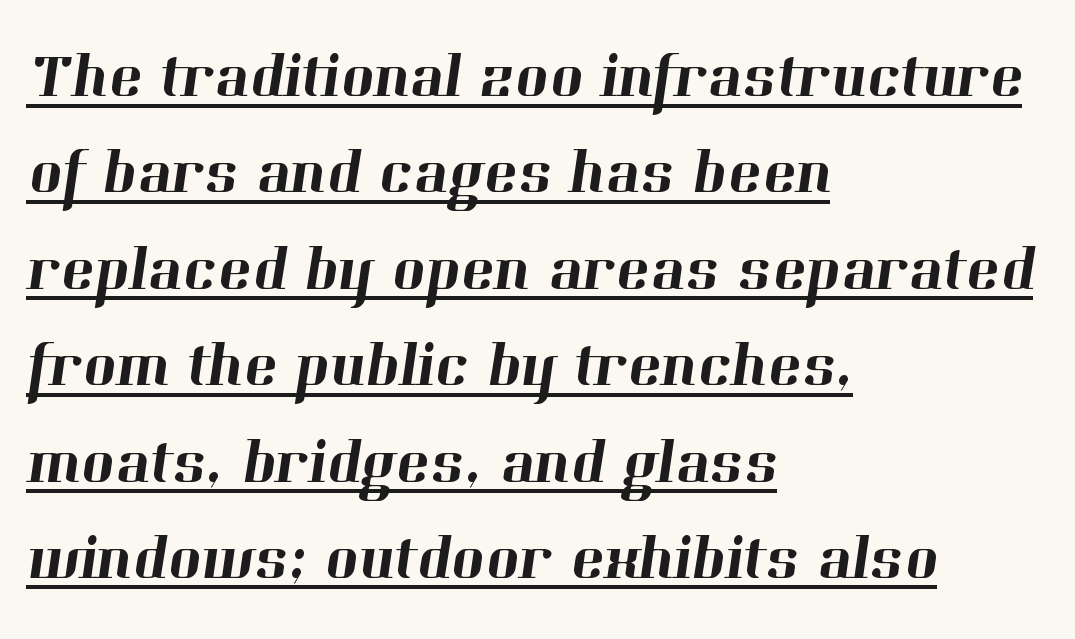
The image shows 63 px serif type; set left-aligned, normal line spacing (1.53x), normal letter spacing, underlined; high stroke contrast and a medium x-height.
